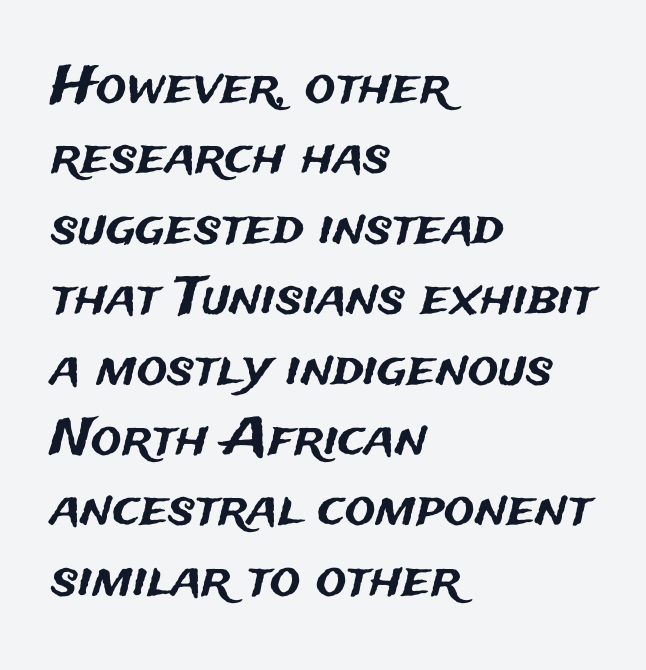
{"serif": "no", "width": "normal", "stroke_contrast": "medium", "x_height": "medium", "monospaced": "no", "underline": "no", "align": "left", "line_spacing": "normal", "line_spacing_ratio": 1.38, "letter_spacing": "normal", "letter_spacing_em": 0.0, "glyph_px": 51}
